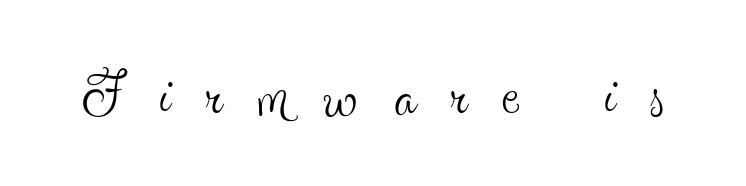
The image shows 79 px thin, condensed serif type; set unusually wide letter spacing (+0.45 em), not underlined; a small x-height.
